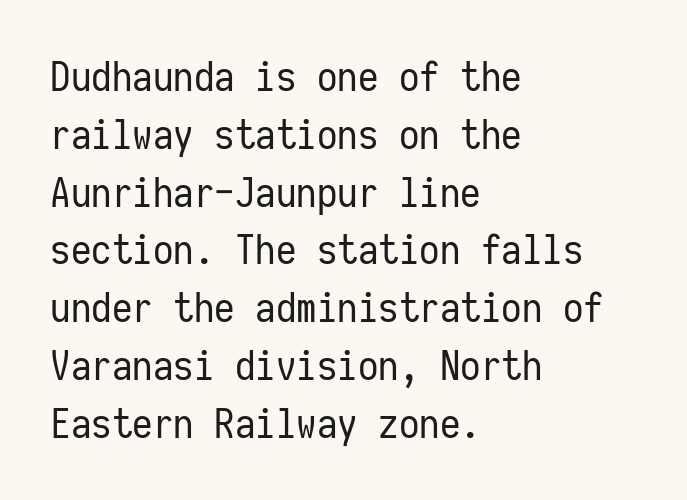
The image shows 41 px regular-weight, condensed sans-serif type, upright, monospaced; set left-aligned, normal line spacing (1.41x), normal letter spacing, not underlined; low stroke contrast and a medium x-height.
